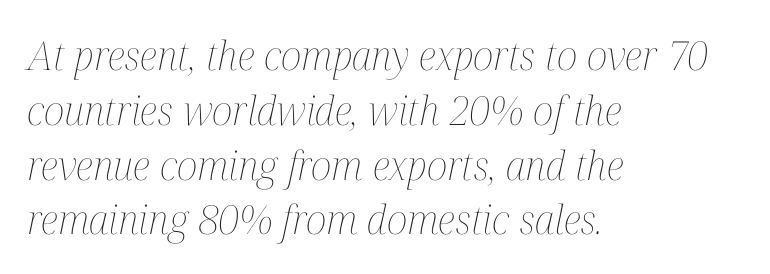
The strokes are not fattened; the text isn't bold. This sample has the flowing, uneven cadence of proportional lettering. No extra tracking has been applied to these lines. The lines sit at an ordinary, default distance from one another. Visually the block forms a straight wall on the left and a jagged coastline on the right.
